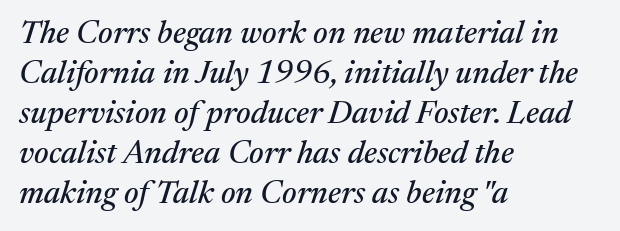
The image shows 32 px serif type, italic (leaning right); set left-aligned, normal line spacing (1.25x), normal letter spacing, not underlined; medium stroke contrast and a medium x-height.
